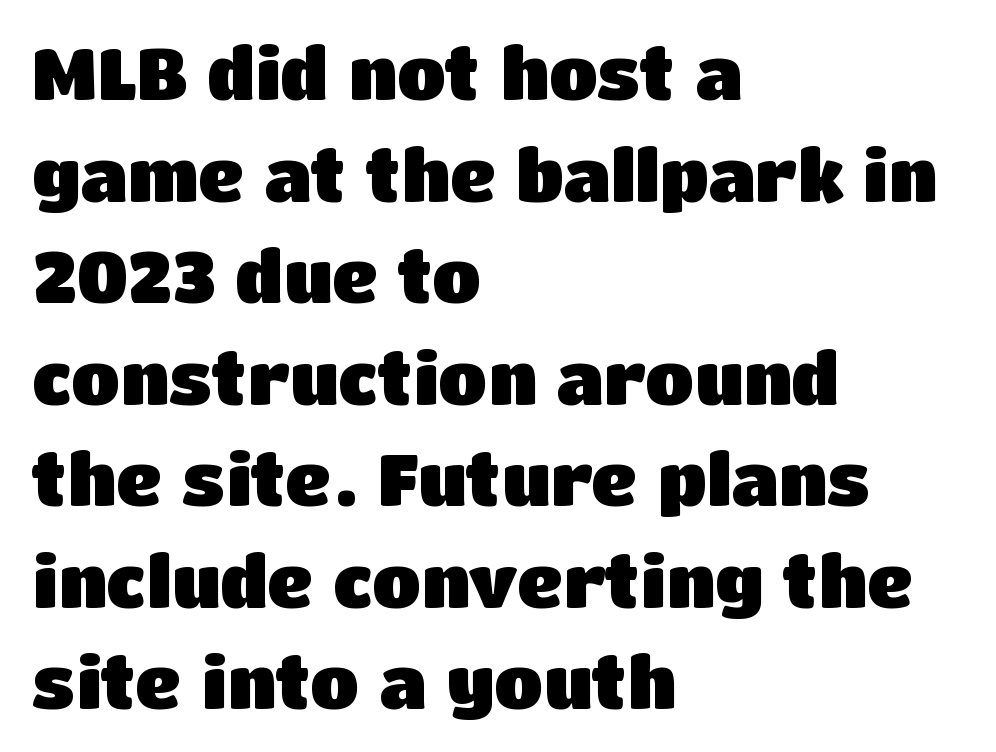
The image shows 71 px heavy sans-serif type, upright; set left-aligned, normal line spacing (1.43x), normal letter spacing, not underlined; low stroke contrast and a large x-height.
